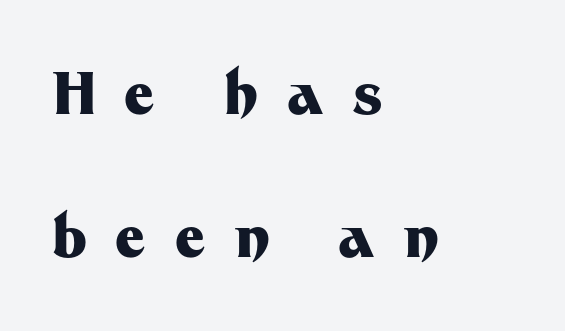
{"serif": "no", "italic": "no", "bold": "yes", "weight": "heavy", "width": "normal", "stroke_contrast": "medium", "x_height": "medium", "monospaced": "no", "underline": "no", "align": "left", "line_spacing": "loose", "line_spacing_ratio": 2.47, "letter_spacing": "wide", "letter_spacing_em": 0.49, "glyph_px": 58}
